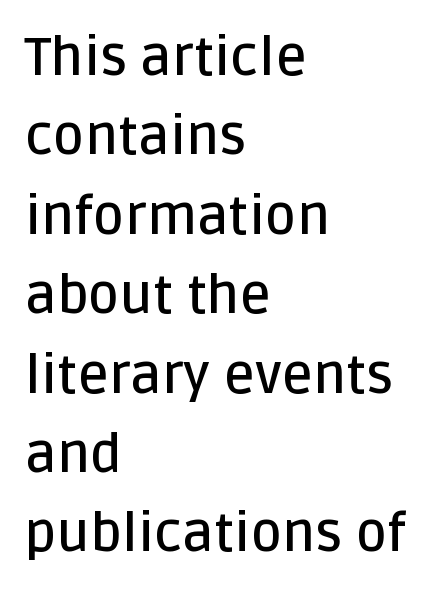
{"serif": "no", "italic": "no", "bold": "semi", "weight": "semibold", "width": "normal", "stroke_contrast": "low", "x_height": "large", "monospaced": "no", "underline": "no", "align": "left", "line_spacing": "normal", "line_spacing_ratio": 1.47, "letter_spacing": "normal", "letter_spacing_em": 0.0, "glyph_px": 54}
